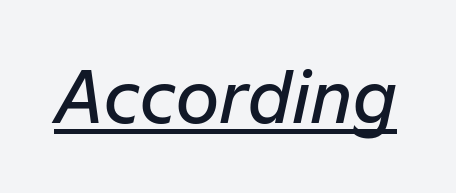
Q: Is the text bold? A: Semi-bold.
Q: Is the text italic (slanted)? A: Yes, it leans right by about 12 degrees.
Q: Is the text underlined? A: Yes.
Q: Is the spacing between letters normal or unusually wide? A: Normal.
Q: Width (condensed, normal, or wide)? A: Normal.
Q: Stroke contrast? A: Low.
Q: x-height? A: Medium.
Q: Monospaced? A: No.
